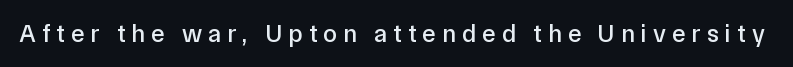
The image shows 25 px text type, upright; set unusually wide letter spacing (+0.25 em), not underlined.
